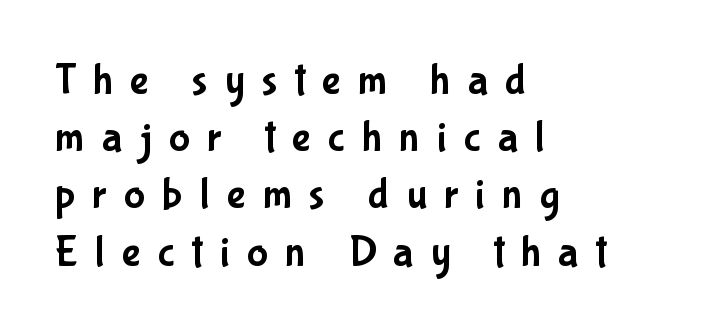
Letters rest on an invisible, unmarked baseline. The letters are spread apart with noticeably loose tracking. In CSS terms this would be text-align: left. Note the varied advance widths — an 'i' is clearly narrower than an 'm'. Posture: vertical.
